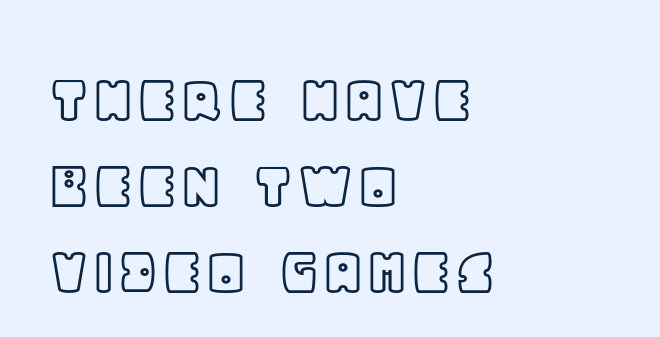
{"italic": "no", "width": "normal", "x_height": "large", "monospaced": "no", "underline": "no", "align": "left", "line_spacing_ratio": 1.21, "letter_spacing": "normal", "letter_spacing_em": 0.0, "glyph_px": 71}
